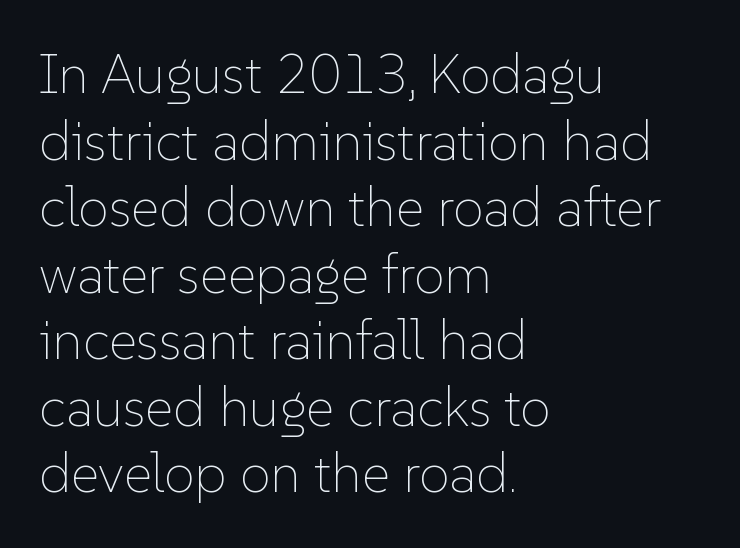
{"italic": "no", "bold": "no", "weight": "thin", "width": "normal", "stroke_contrast": "low", "x_height": "medium", "monospaced": "no", "underline": "no", "align": "left", "line_spacing_ratio": 1.21, "letter_spacing": "normal", "letter_spacing_em": 0.0, "glyph_px": 55}
